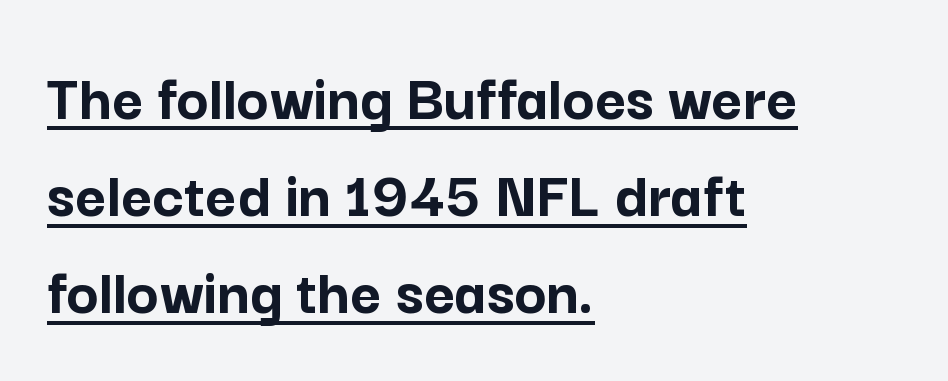
The image shows 67 px semibold sans-serif type, upright; set left-aligned, normal line spacing (1.45x), normal letter spacing, underlined; low stroke contrast and a medium x-height.
